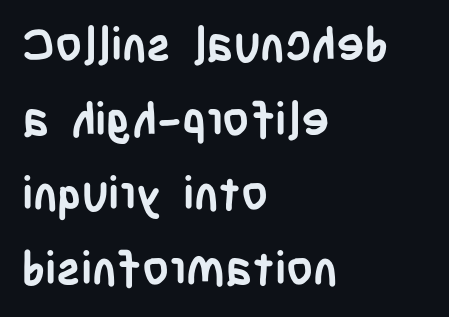
These lines were composed using upright roman letters. Typographically, this falls in the sans-serif category. Visually the block forms a straight wall on the left and a jagged coastline on the right. Weight: bold. Each row of text sits above clean, open space. Is this a fixed-width face? No — the glyphs have proportional, varying widths.
